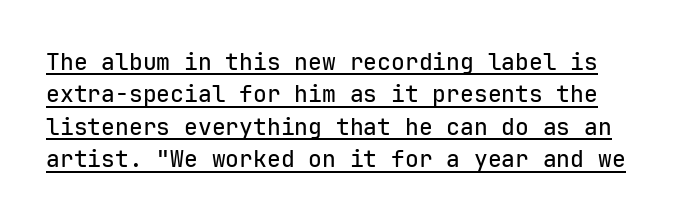
Q: Is the text italic (slanted)? A: No, it is upright.
Q: Is the text underlined? A: Yes.
Q: Is the spacing between letters normal or unusually wide? A: Normal.
Q: Is the spacing between lines tight, normal or loose? A: Normal.
